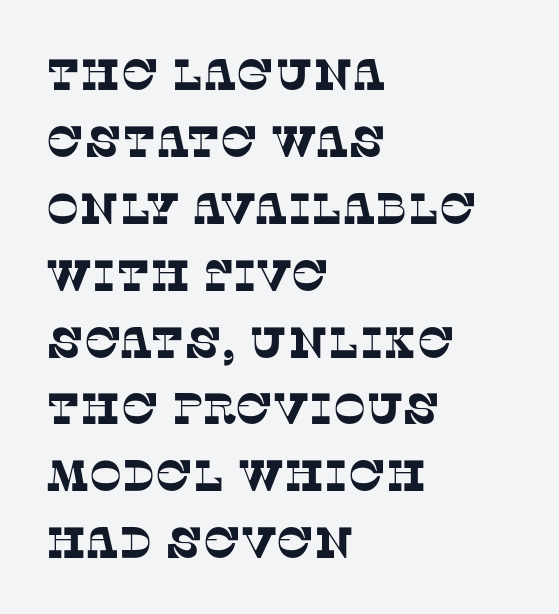
The image shows 44 px serif type; set left-aligned, normal line spacing (1.52x), normal letter spacing, not underlined; low stroke contrast and a large x-height.
